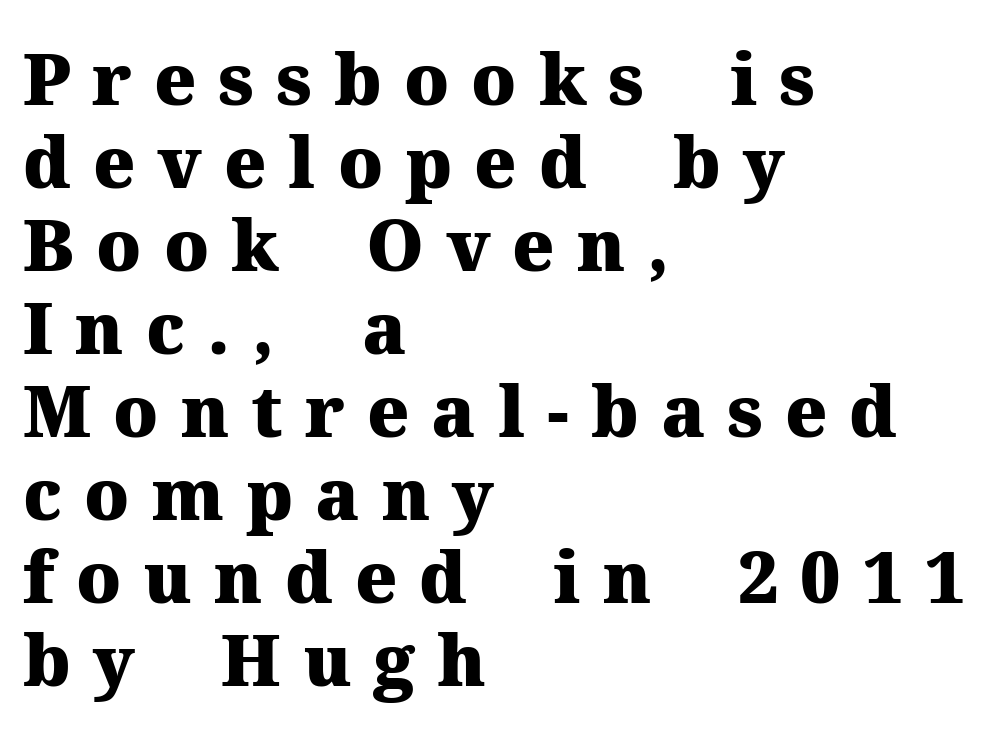
{"serif": "yes", "italic": "no", "bold": "yes", "weight": "heavy", "width": "normal", "stroke_contrast": "medium", "x_height": "medium", "monospaced": "no", "underline": "no", "align": "left", "line_spacing_ratio": 1.17, "letter_spacing": "wide", "letter_spacing_em": 0.31, "glyph_px": 71}
